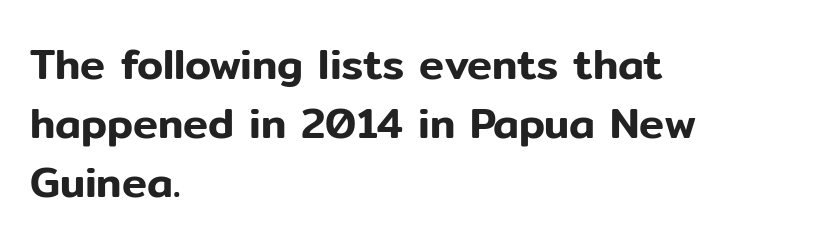
Notice how the passage keeps a crisp vertical edge on the left only. Inter-character spacing is left at the font's built-in metrics. Every character sits straight up, as roman type does. The specimen omits any rule beneath the text block's lines. Each letter keeps its own natural width here, so spacing adapts to shape. What's the leading like? Ordinary, nothing unusual.
